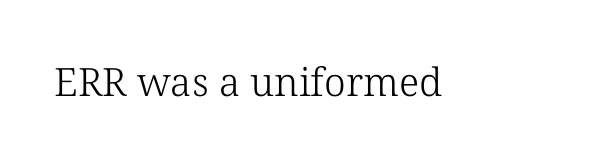
These lines are rendered in a variable-pitch font. Spacing between characters is what you'd get straight out of the box. Caption: face not bold, strokes unweighted. Font category for this specimen: serif. Anything drawn beneath the words? Only blank space. Unlike italic type, these characters show no tilt at all.
